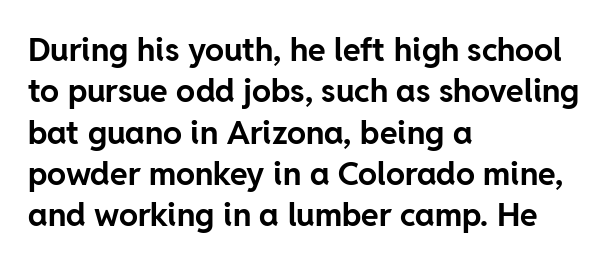
The image shows 32 px bold sans-serif type, upright; set left-aligned, normal line spacing (1.29x), normal letter spacing, not underlined; low stroke contrast and a medium x-height.
